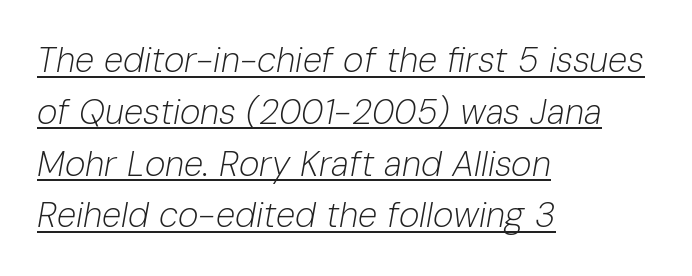
{"italic": "yes", "lean": "right", "slant_degrees": 10, "bold": "no", "weight": "light", "width": "normal", "stroke_contrast": "low", "x_height": "medium", "monospaced": "no", "underline": "yes", "align": "left", "line_spacing": "normal", "line_spacing_ratio": 1.48, "letter_spacing": "normal", "letter_spacing_em": 0.0, "glyph_px": 35}
